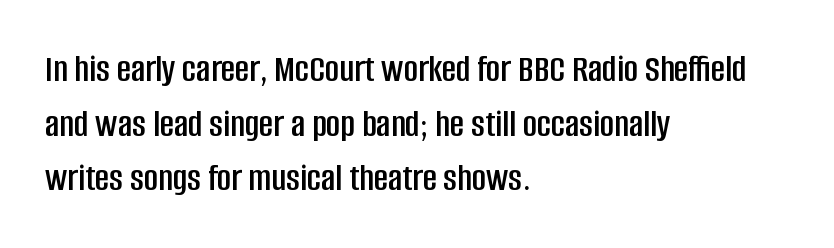
The image shows 39 px condensed sans-serif type, upright; set left-aligned, normal line spacing (1.4x), normal letter spacing, not underlined; low stroke contrast and a large x-height.
